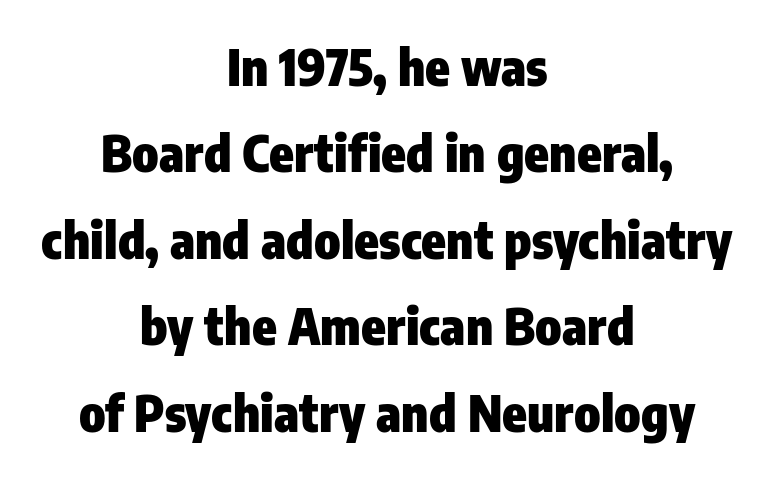
The image shows 50 px heavy, condensed sans-serif type, upright; set centered, line spacing 1.73x, normal letter spacing, not underlined; low stroke contrast and a medium x-height.
